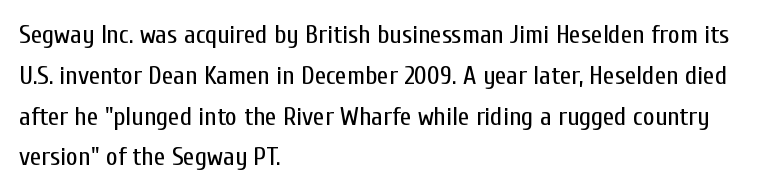
Q: Is the text bold? A: No.
Q: Is the text italic (slanted)? A: No, it is upright.
Q: Is the text underlined? A: No.
Q: How is the paragraph aligned? A: Left-aligned.
Q: Is the spacing between letters normal or unusually wide? A: Normal.
Q: Is the spacing between lines tight, normal or loose? A: Normal.
